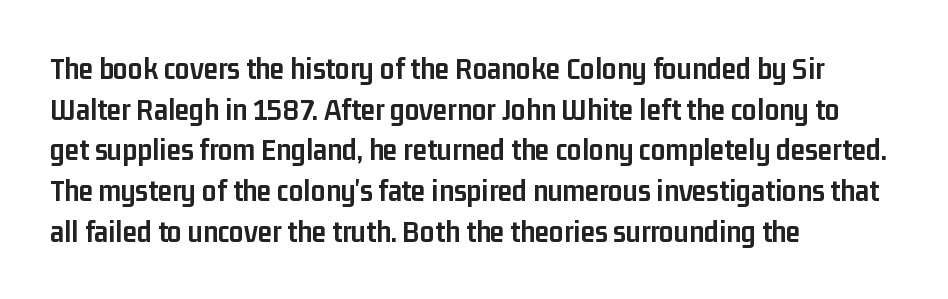
The glyphs in this specimen are sans serif. Proportional: the letters do not fall into vertical columns. These lines were composed using upright roman letters. Its strokes are broad and dark, the hallmark of bold type. How would I describe the line gaps? Plain and ordinary.
